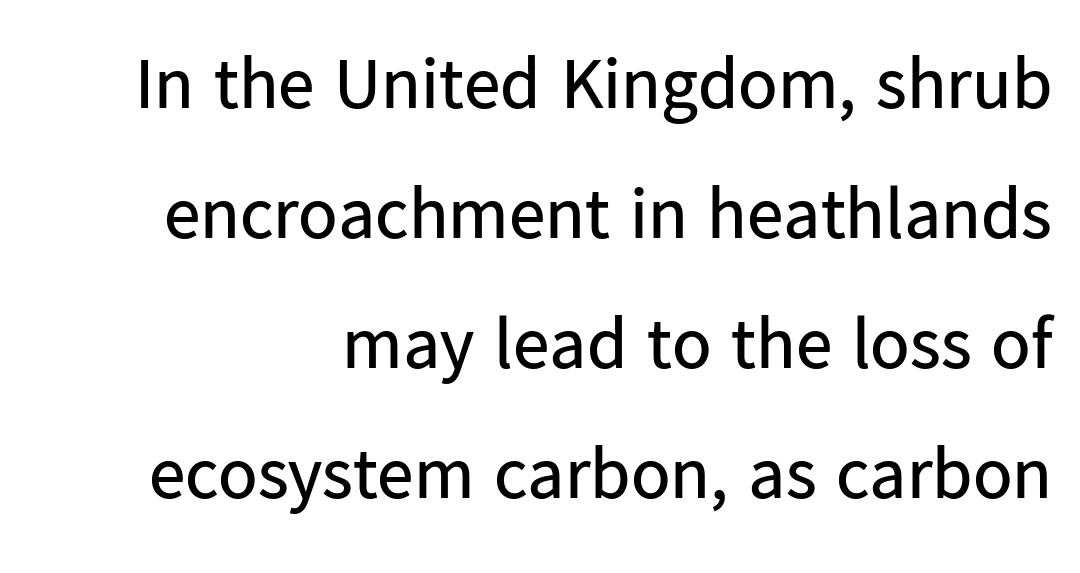
Q: Is the text bold? A: No.
Q: Is the text italic (slanted)? A: No, it is upright.
Q: Is the typeface a serif or a sans-serif typeface? A: Sans-serif.
Q: Is the text underlined? A: No.
Q: How is the paragraph aligned? A: Right-aligned.
Q: Is the spacing between letters normal or unusually wide? A: Normal.
Q: Width (condensed, normal, or wide)? A: Normal.
Q: Stroke contrast? A: Low.
Q: x-height? A: Medium.
Q: Monospaced? A: No.
